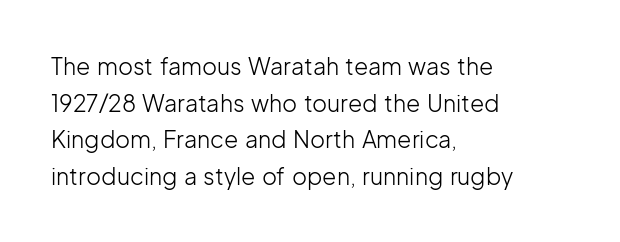
Notice how descenders clear the ascenders below comfortably — that's standard leading. Heft: none added — not bold. Posture: upright roman. The tracking reads as untouched default to a designer's eye. If you drew a ruler down the left edge, every line would touch it.
